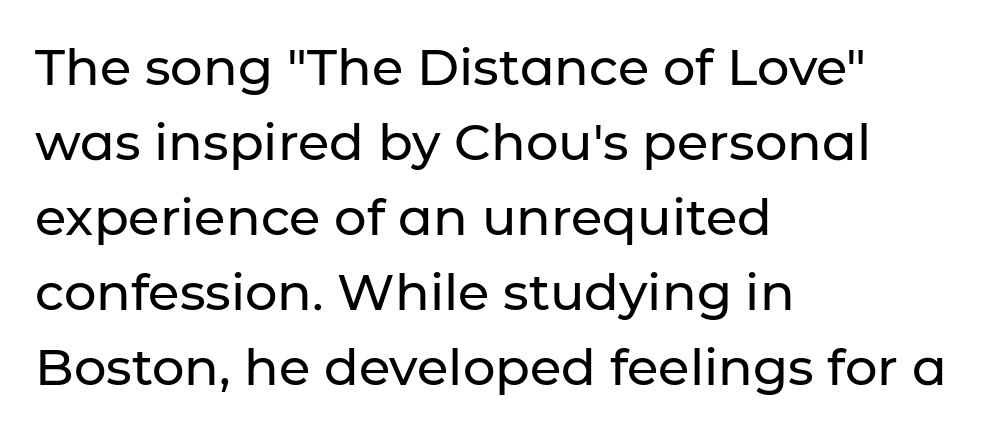
The image shows 51 px sans-serif type, upright; set left-aligned, normal line spacing (1.47x), normal letter spacing, not underlined; low stroke contrast and a medium x-height.
